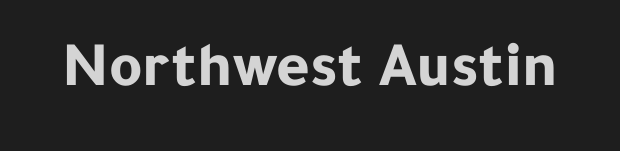
The image shows 64 px bold sans-serif type, upright; set normal letter spacing, not underlined; low stroke contrast and a medium x-height.
